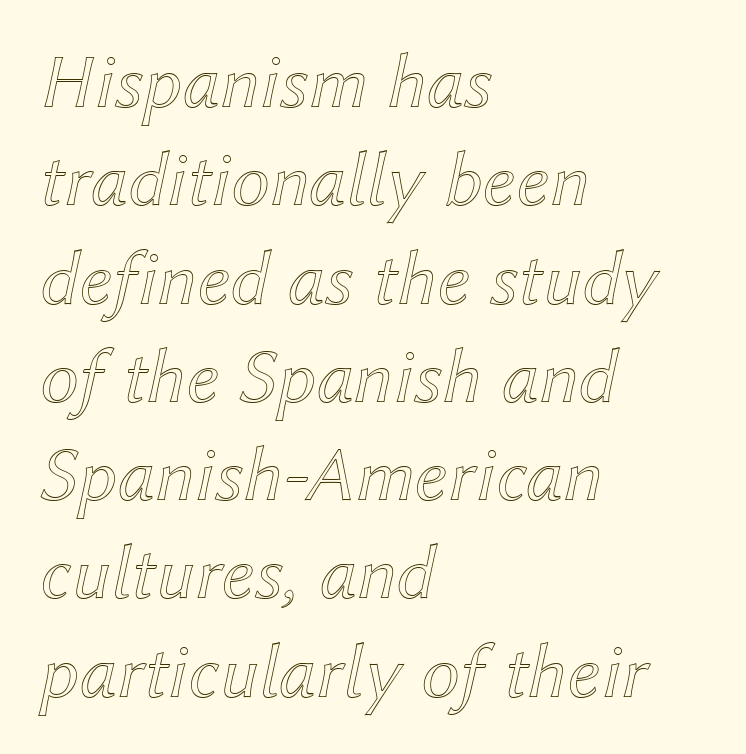
The image shows 78 px text type, italic (leaning right); set left-aligned, normal line spacing (1.26x), normal letter spacing, not underlined; a medium x-height.
